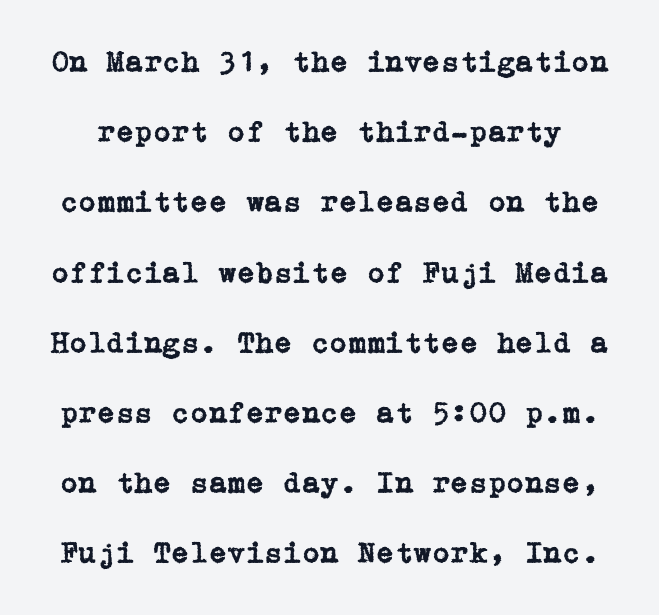
The image shows 30 px serif type, upright; set loose line spacing (2.34x), normal letter spacing, not underlined; low stroke contrast and a medium x-height.
